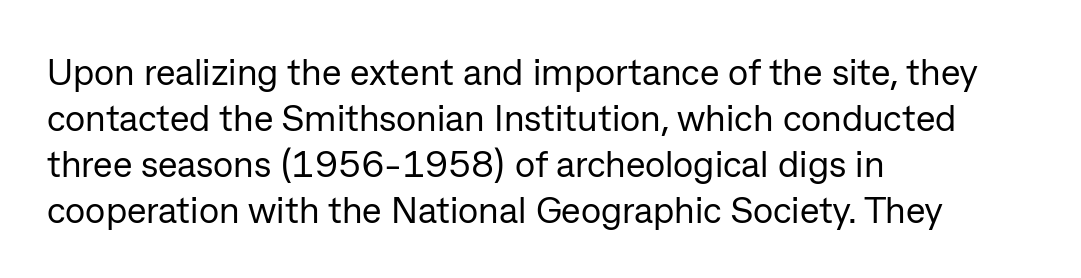
The image shows 37 px regular-weight sans-serif type, upright; set left-aligned, line spacing 1.24x, normal letter spacing, not underlined; low stroke contrast and a medium x-height.
